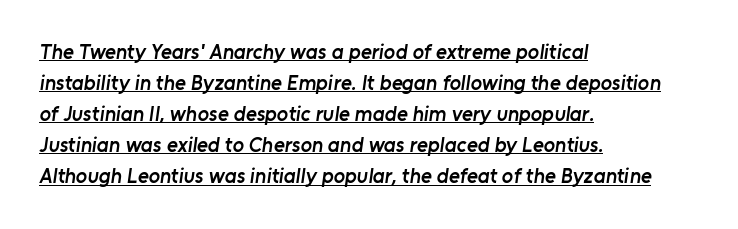
Line spacing here is normal. Moderately thickened strokes mark this as semibold type. Compared with a centered layout, this one pins lines to the left instead. The sample's only ornament is a line tracing under the words.
